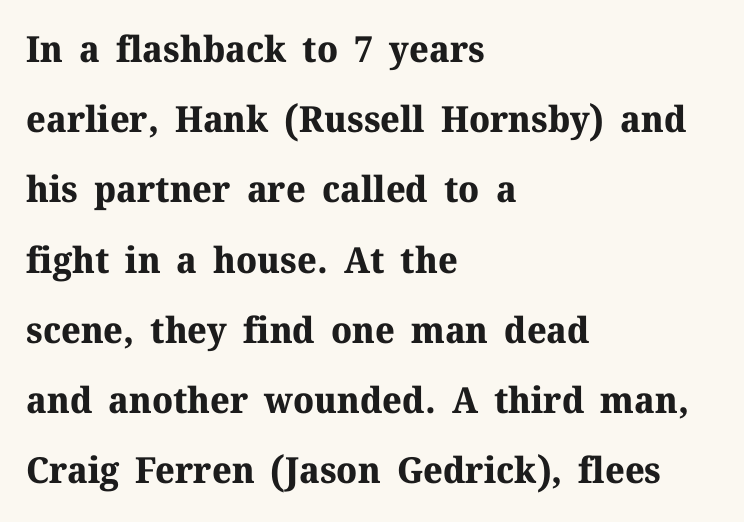
{"serif": "yes", "italic": "no", "bold": "yes", "weight": "bold", "width": "normal", "stroke_contrast": "medium", "x_height": "medium", "monospaced": "no", "underline": "no", "align": "left", "line_spacing": "loose", "line_spacing_ratio": 1.95, "letter_spacing": "normal", "letter_spacing_em": 0.0, "glyph_px": 36}
